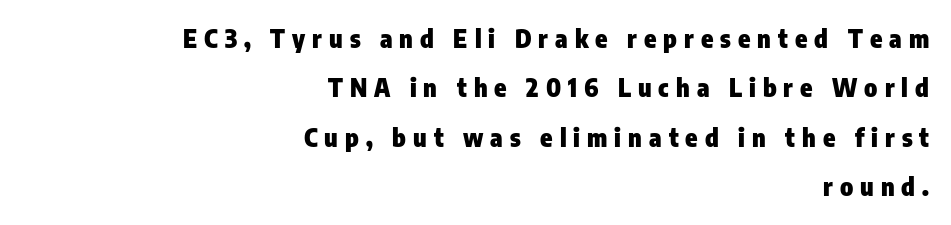
Honestly, the rows look like they've been pulled way apart. Short and long lines alike share a common ending point at right. Does the lettering tilt? It doesn't — this is upright. In terms of weight, the rendering is a true, heavy bold.
